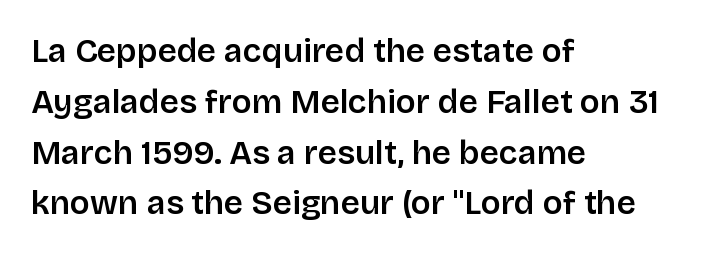
The image shows 33 px semibold sans-serif type, upright; set left-aligned, normal line spacing (1.54x), normal letter spacing, not underlined; low stroke contrast and a large x-height.
